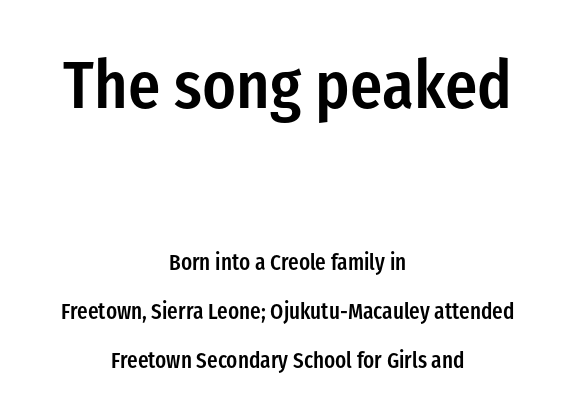
A student would notice the top passage is typeset larger than what follows. Descenders are the only things crossing below the line. Where is the straight margin? There isn't one; the lines are centered. Leading: increased. These lines are rendered in a variable-pitch font.
